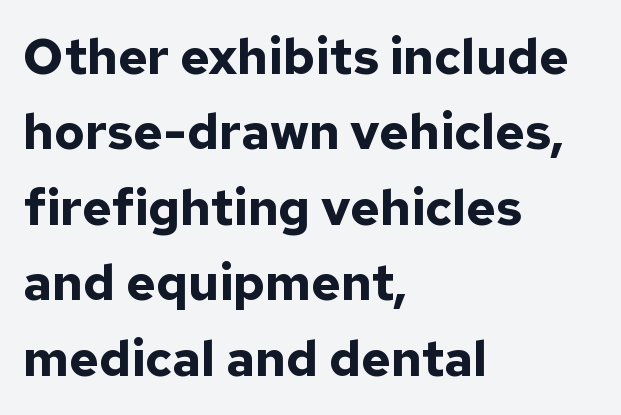
The image shows 50 px bold sans-serif type, upright; set left-aligned, normal line spacing (1.51x), normal letter spacing, not underlined; low stroke contrast and a medium x-height.
